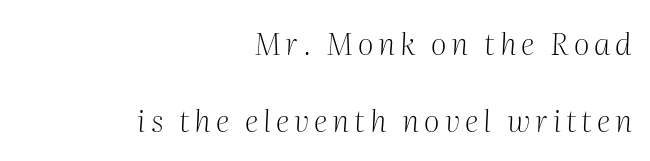
Q: Is the text bold? A: No.
Q: Is the text italic (slanted)? A: Yes, it leans right by about 2 degrees.
Q: Is the typeface a serif or a sans-serif typeface? A: Serif.
Q: Is the text underlined? A: No.
Q: How is the paragraph aligned? A: Right-aligned.
Q: Is the spacing between lines tight, normal or loose? A: Loose.
Q: Width (condensed, normal, or wide)? A: Normal.
Q: Stroke contrast? A: Medium.
Q: x-height? A: Medium.
Q: Monospaced? A: No.
